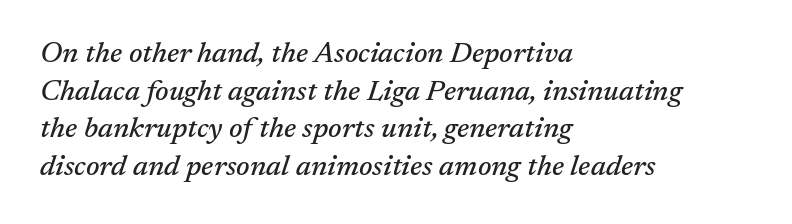
Q: Is the text italic (slanted)? A: Yes, it leans right by about 17 degrees.
Q: Is the typeface a serif or a sans-serif typeface? A: Serif.
Q: Is the text underlined? A: No.
Q: How is the paragraph aligned? A: Left-aligned.
Q: Is the spacing between letters normal or unusually wide? A: Normal.
Q: Is the spacing between lines tight, normal or loose? A: Normal.
Q: Width (condensed, normal, or wide)? A: Normal.
Q: Stroke contrast? A: Medium.
Q: x-height? A: Medium.
Q: Monospaced? A: No.
